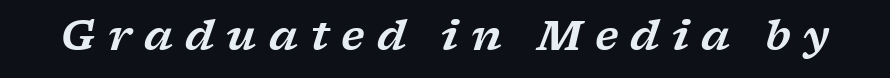
Type without underlining. These lines are composed in type with serifs. The letters are spread apart with noticeably loose tracking. The passage shown is typed in a proportional face where columns would drift.
